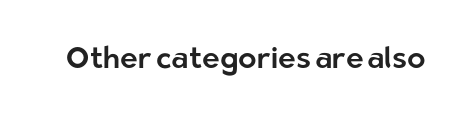
Q: Is the text italic (slanted)? A: No, it is upright.
Q: Is the typeface a serif or a sans-serif typeface? A: Sans-serif.
Q: Is the text underlined? A: No.
Q: Is the spacing between letters normal or unusually wide? A: Normal.
Q: Width (condensed, normal, or wide)? A: Normal.
Q: Stroke contrast? A: Low.
Q: x-height? A: Medium.
Q: Monospaced? A: No.
